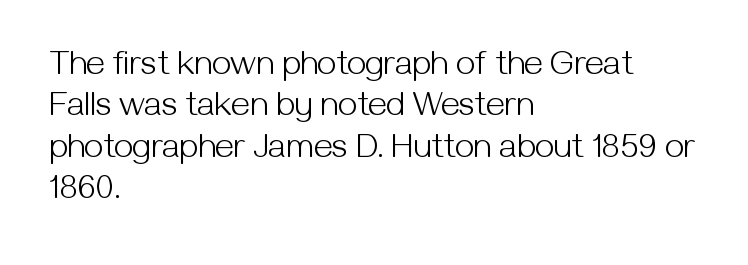
Counters stay open thanks to moderate or lighter strokes. Designer's note — italics off, roman on. Alignment: flush left. Think of a printed novel: that variable character pitch is what you see here. Examine the stroke ends and you'll find no serifs.
